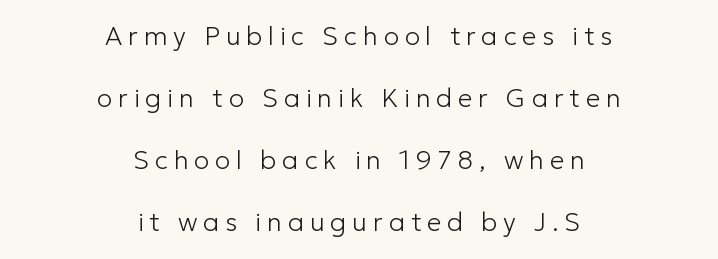
{"italic": "no", "bold": "no", "underline": "no", "align": "center", "line_spacing": "loose", "line_spacing_ratio": 2.39, "letter_spacing": "wide", "letter_spacing_em": 0.22, "glyph_px": 26}
